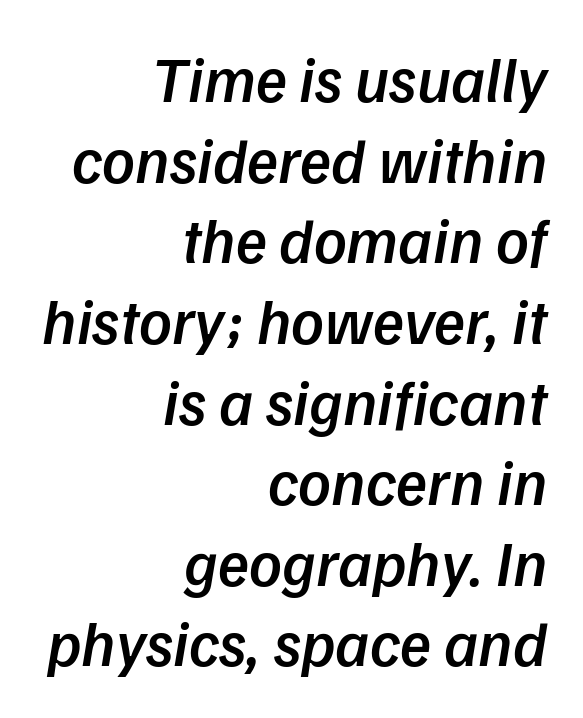
Letter spacing: default. Nobody drew a line under any word here. Caption: multi-line text, flush right, ragged left. On the weight axis this lands at semibold, roughly 600.
